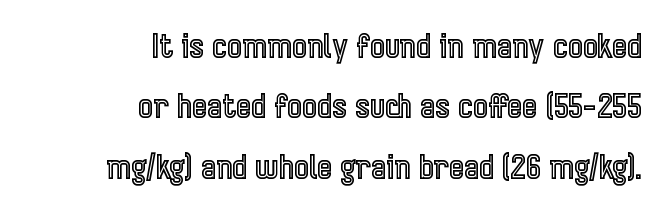
The image shows 32 px condensed type, upright; set right-aligned, line spacing 1.89x, normal letter spacing, not underlined; a medium x-height.
